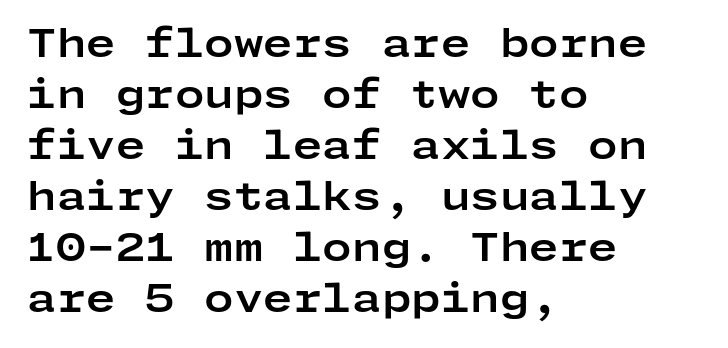
One glance says typical: line gaps are just what's usual. The paragraph has a hard left edge and a soft right edge. Characters follow at the spacing the type designer built in. This rendering features lettering with no underline. Each glyph is drawn with heavy, bold strokes.
